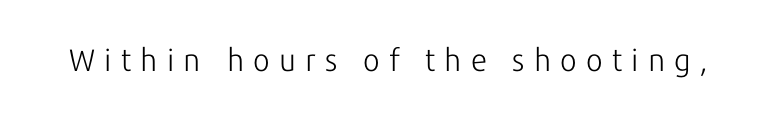
{"serif": "no", "italic": "no", "bold": "no", "weight": "light", "width": "normal", "stroke_contrast": "low", "x_height": "medium", "monospaced": "no", "underline": "no", "letter_spacing": "wide", "letter_spacing_em": 0.3, "glyph_px": 31}
